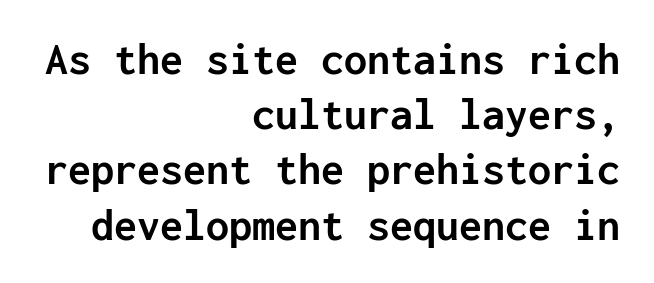
As a designer I'd log this as weight 700, bold. Every character here occupies the same horizontal width, giving the sample a typewriter-like rhythm. Does extra space separate the letters? No, they use regular spacing. Unmarked baselines from the first word to the last. Does the type have serifs? No, each stem ends abruptly. Horizontally, the lines are justified to the trailing edge only.
